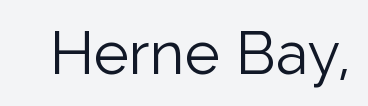
Q: Is the text bold? A: No.
Q: Is the text italic (slanted)? A: No, it is upright.
Q: Is the typeface a serif or a sans-serif typeface? A: Sans-serif.
Q: Is the text underlined? A: No.
Q: Is the spacing between letters normal or unusually wide? A: Normal.
Q: Width (condensed, normal, or wide)? A: Normal.
Q: Stroke contrast? A: Low.
Q: x-height? A: Medium.
Q: Monospaced? A: No.
